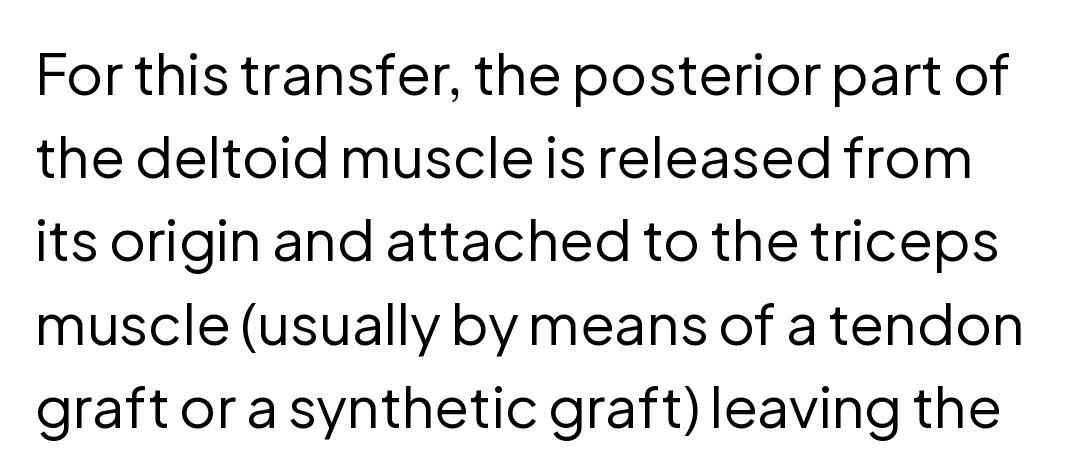
{"serif": "no", "italic": "no", "bold": "no", "weight": "regular", "width": "normal", "stroke_contrast": "low", "x_height": "medium", "monospaced": "no", "underline": "no", "line_spacing": "normal", "line_spacing_ratio": 1.46, "letter_spacing": "normal", "letter_spacing_em": 0.0, "glyph_px": 57}
